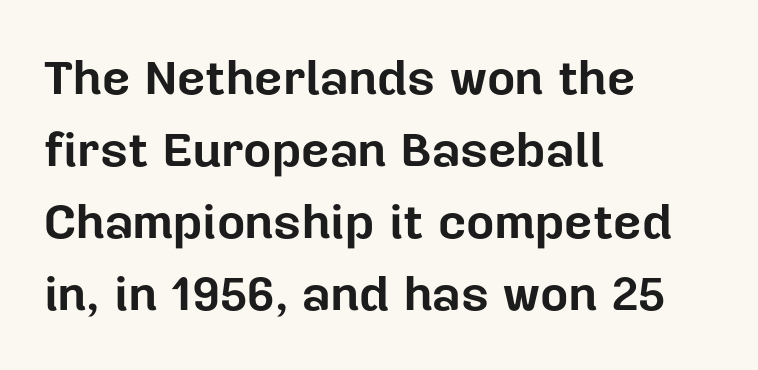
When letters stand straight like this, we call the style roman or upright. The rendering keeps characters at their native spacing. The space directly below the letters is spotless. A dark, heavy texture on the line: the type is bold. Note the varied advance widths — an 'i' is clearly narrower than an 'm'.
